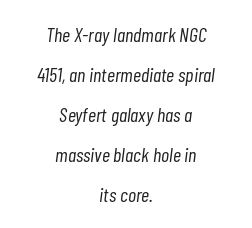
Unmarked baselines from the first word to the last. Horizontal bands of white between lines are thick stripes. A centered setting, common on invitations and titles, is used for this passage. Yep, that's italic — everything's leaning.
